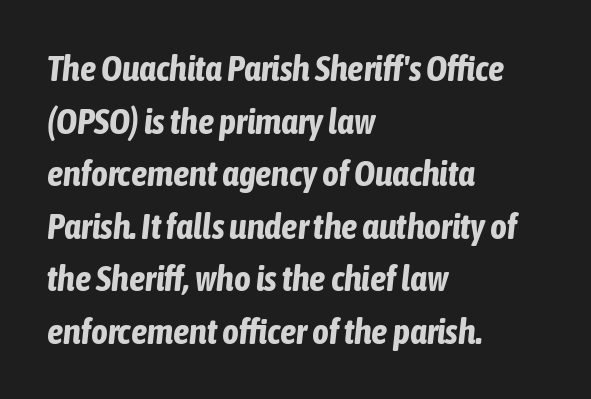
Q: Is the text bold? A: Yes.
Q: Is the text italic (slanted)? A: Yes, it leans right by about 6 degrees.
Q: Is the text underlined? A: No.
Q: How is the paragraph aligned? A: Left-aligned.
Q: Is the spacing between letters normal or unusually wide? A: Normal.
Q: Is the spacing between lines tight, normal or loose? A: Normal.
Q: Width (condensed, normal, or wide)? A: Condensed.
Q: Stroke contrast? A: Low.
Q: x-height? A: Medium.
Q: Monospaced? A: No.
